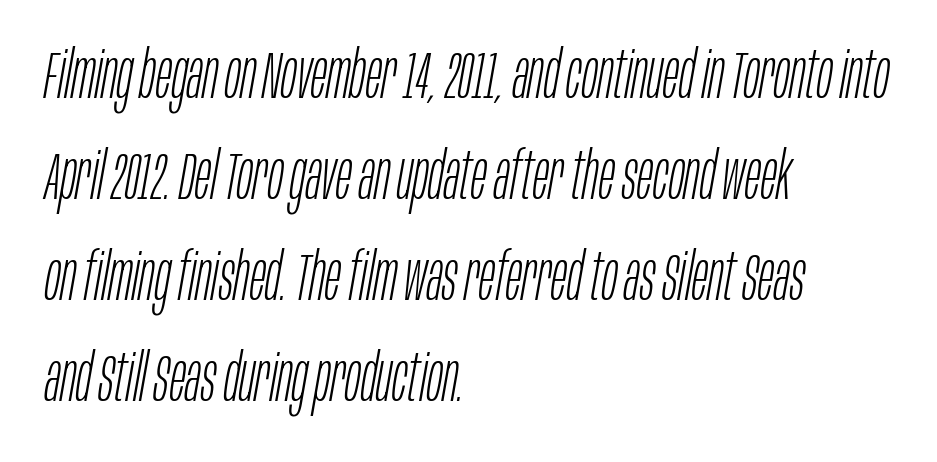
The passage shown is typed in a proportional face where columns would drift. Each new line begins a customary step beneath the previous one. This sample uses an oblique cut, with every glyph tilted off the vertical. Reading down the block, your eye returns to a fixed left position each line. Inter-character spacing is left at the font's built-in metrics. Anything drawn beneath the words? Only blank space.
